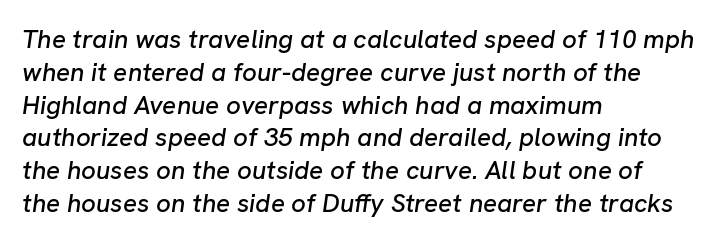
Q: Is the text italic (slanted)? A: Yes, it leans right by about 8 degrees.
Q: Is the text underlined? A: No.
Q: How is the paragraph aligned? A: Left-aligned.
Q: Is the spacing between letters normal or unusually wide? A: Normal.
Q: Is the spacing between lines tight, normal or loose? A: Normal.
